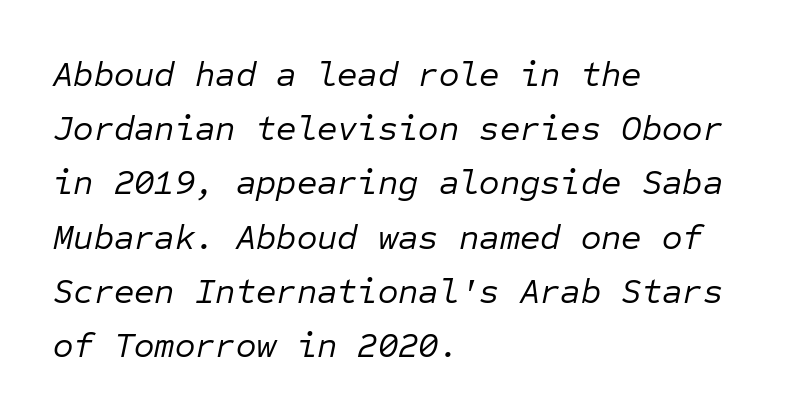
{"italic": "yes", "lean": "right", "slant_degrees": 12, "bold": "no", "weight": "regular", "width": "normal", "stroke_contrast": "low", "x_height": "medium", "monospaced": "yes", "underline": "no", "align": "left", "line_spacing": "normal", "line_spacing_ratio": 1.55, "letter_spacing": "normal", "letter_spacing_em": 0.0, "glyph_px": 35}
